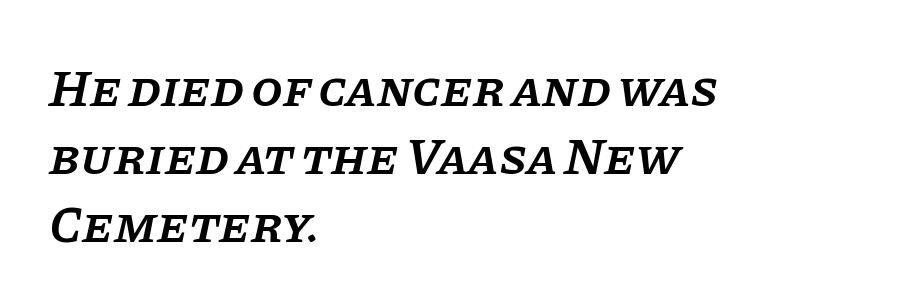
The image shows 51 px semibold serif type, italic (leaning right); set left-aligned, normal line spacing (1.33x), normal letter spacing, not underlined; low stroke contrast and a large x-height.
